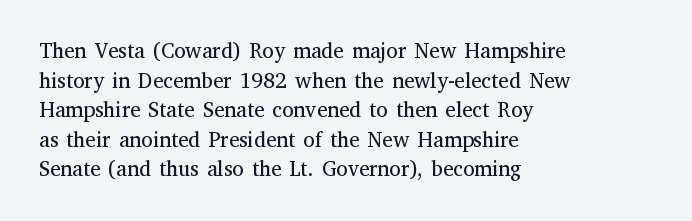
Quick note: underline off. Do the letters lean? They stand straight. The text block is weighted toward the left margin, trailing off unevenly rightward. This rendering leaves character spacing at its baseline value. Vertical spacing — default.
